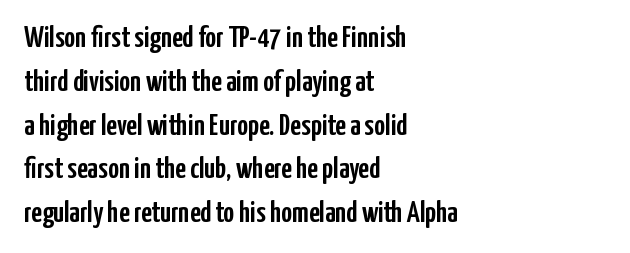
The image shows 30 px condensed sans-serif type, upright; set left-aligned, normal line spacing (1.46x), normal letter spacing, not underlined; low stroke contrast and a medium x-height.
